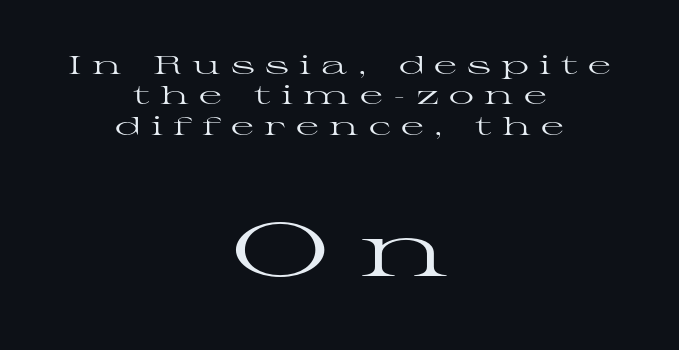
The image shows 75 px regular-weight, wide serif type, upright; set centered, line spacing 1.22x, unusually wide letter spacing (+0.41 em), not underlined; the second (bottom) block is 3.0x larger; high stroke contrast and a medium x-height.
